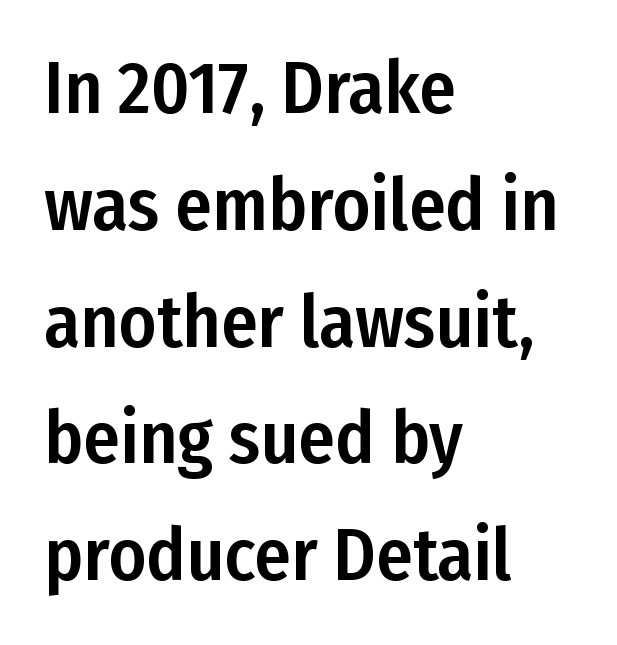
Inter-character spacing is left at the font's built-in metrics. The space directly below the letters is spotless. The face used here is a sans, in the tradition of grotesques and geometrics. Here the designer chose a conventional face with non-uniform glyph widths.
